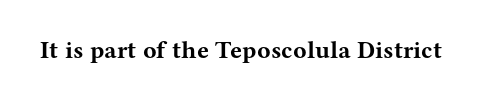
Q: Is the text bold? A: Yes.
Q: Is the text italic (slanted)? A: No, it is upright.
Q: Is the text underlined? A: No.
Q: Is the spacing between letters normal or unusually wide? A: Normal.
